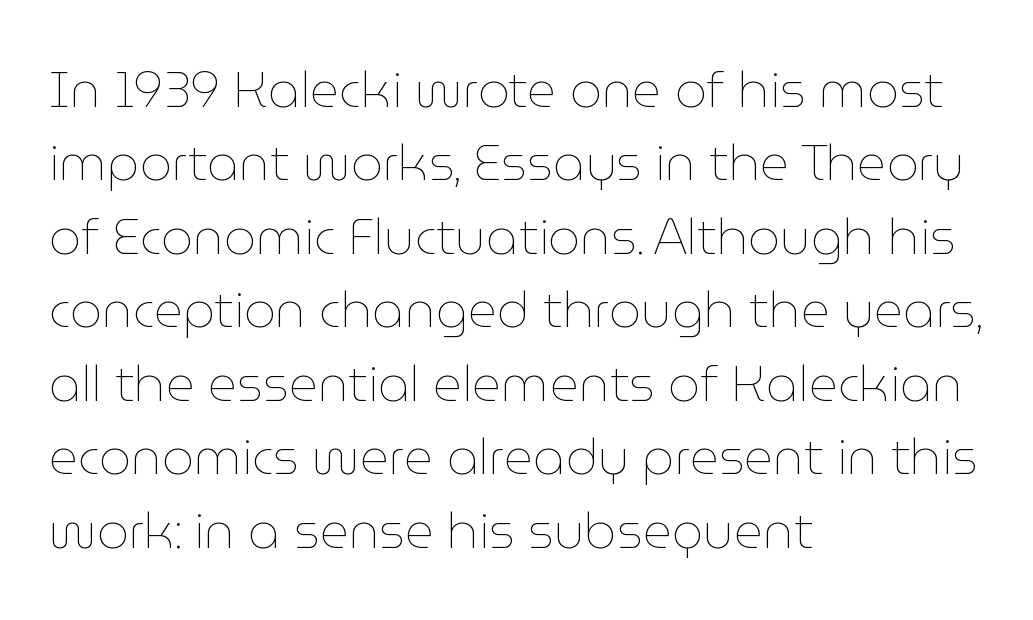
These lines keep a tight, regular rhythm from letter to letter. Is this a heavy cut? Hardly; it is regular or lighter. Varying glyph widths throughout — classic text-font behaviour. Interline gaps are of average width in this sample. Every character sits straight up, as roman type does.
